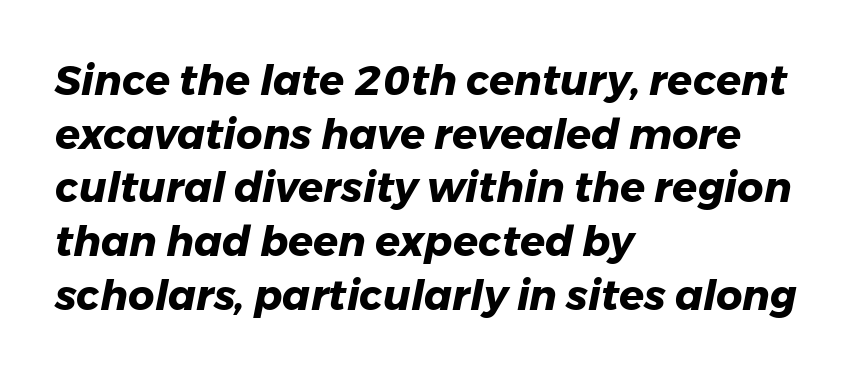
Summary of vertical rhythm: regular, with standard interline spacing. The strokes are fattened all the way to bold. The horizontal fit of the characters is conventional and even. The rendering uses natural spacing where letterforms have individual widths. The rendering anchors every line to the left-hand side.
